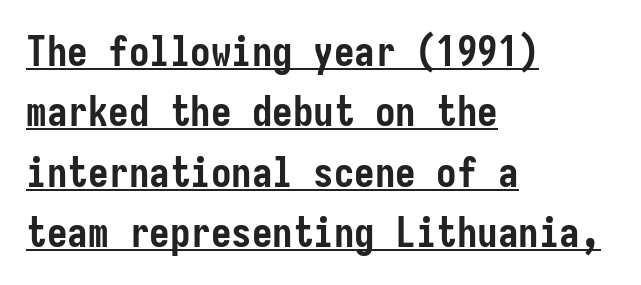
Compared with a centered layout, this one pins lines to the left instead. The passage shown is underscored from start to finish. Honestly, the letter spacing is just normal — you wouldn't notice it. Note: no serifs on the glyphs. The vertical gap from one line to the next is medium.
